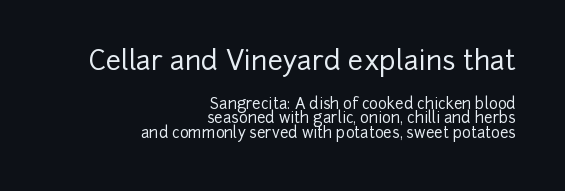
Compared with typical paragraphs, the rows here are closer together. Is the block centered? No — it sits flush against the right margin. Each row of text sits above clean, open space. Is the letter spacing exaggerated? No — it looks like the ordinary default. Visually, the top section dominates because its glyphs are scaled up.
